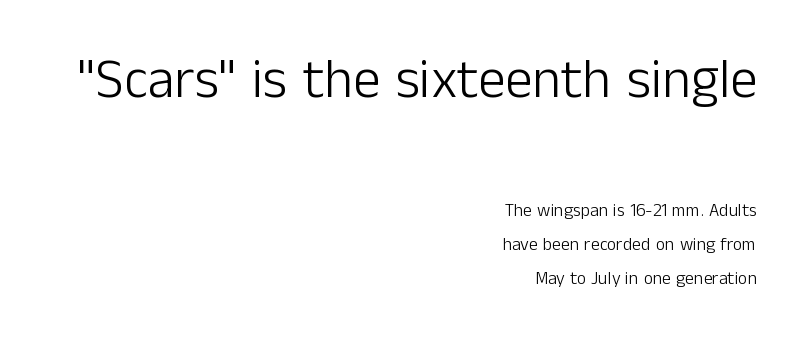
{"serif": "no", "italic": "no", "bold": "no", "weight": "light", "width": "normal", "stroke_contrast": "low", "x_height": "medium", "monospaced": "no", "underline": "no", "align": "right", "line_spacing_ratio": 1.88, "letter_spacing": "normal", "letter_spacing_em": 0.0, "larger_block": "first", "size_ratio": 3.06, "glyph_px": 55}
